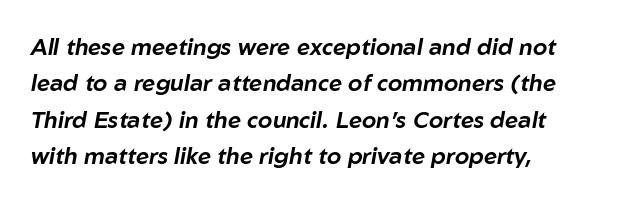
The image shows 23 px text type, italic (leaning right); set left-aligned, normal line spacing (1.58x), normal letter spacing, not underlined.
